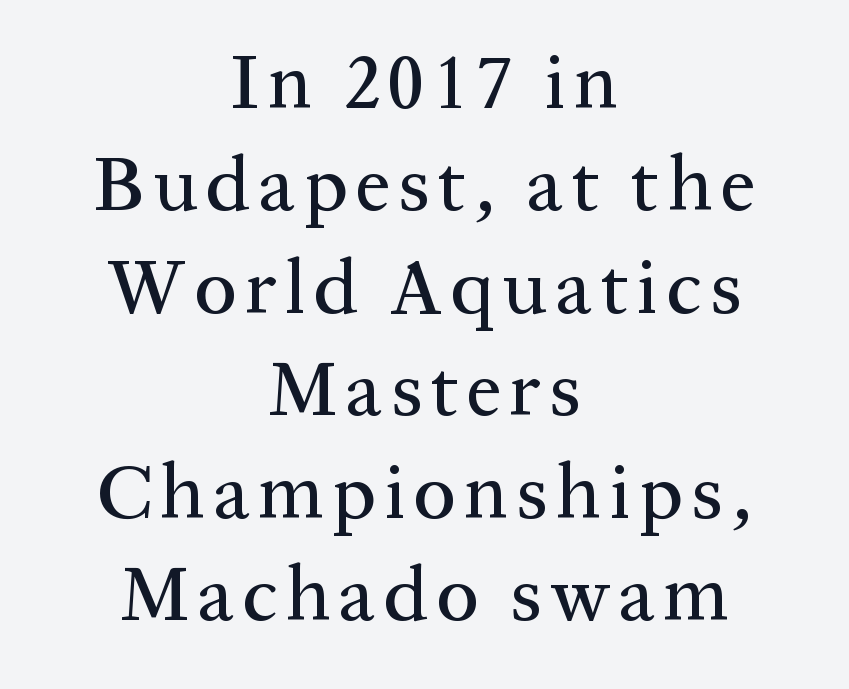
The image shows 77 px serif type, upright; set centered, normal line spacing (1.33x), not underlined; medium stroke contrast and a medium x-height.
